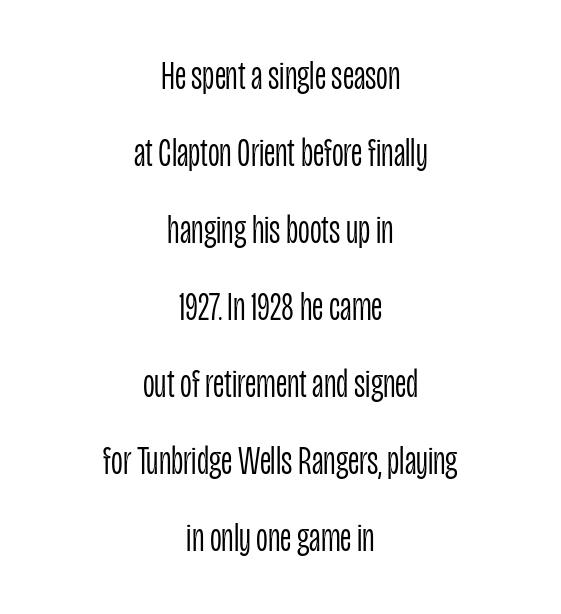
{"serif": "no", "italic": "no", "bold": "no", "weight": "light", "width": "condensed", "stroke_contrast": "low", "x_height": "large", "monospaced": "no", "underline": "no", "align": "center", "line_spacing_ratio": 1.88, "letter_spacing": "normal", "letter_spacing_em": 0.0, "glyph_px": 41}
